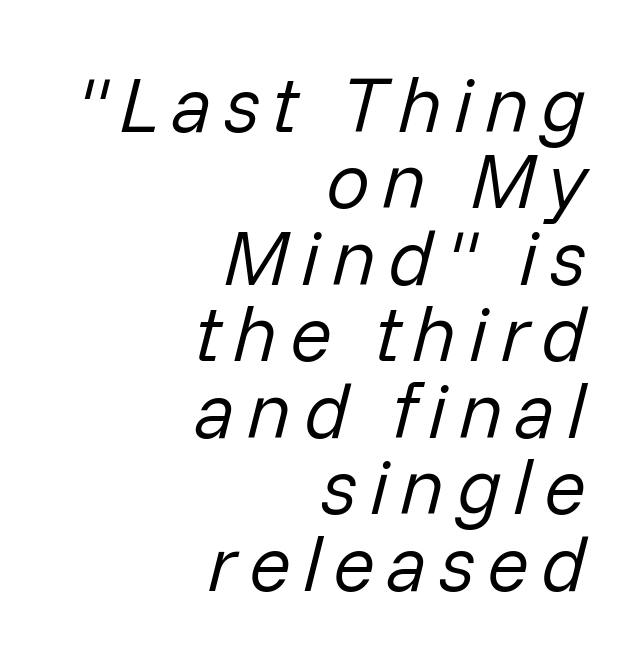
{"italic": "yes", "lean": "right", "slant_degrees": 14, "bold": "no", "weight": "regular", "width": "normal", "stroke_contrast": "low", "x_height": "medium", "monospaced": "no", "underline": "no", "align": "right", "line_spacing": "tight", "line_spacing_ratio": 0.98, "glyph_px": 78}
